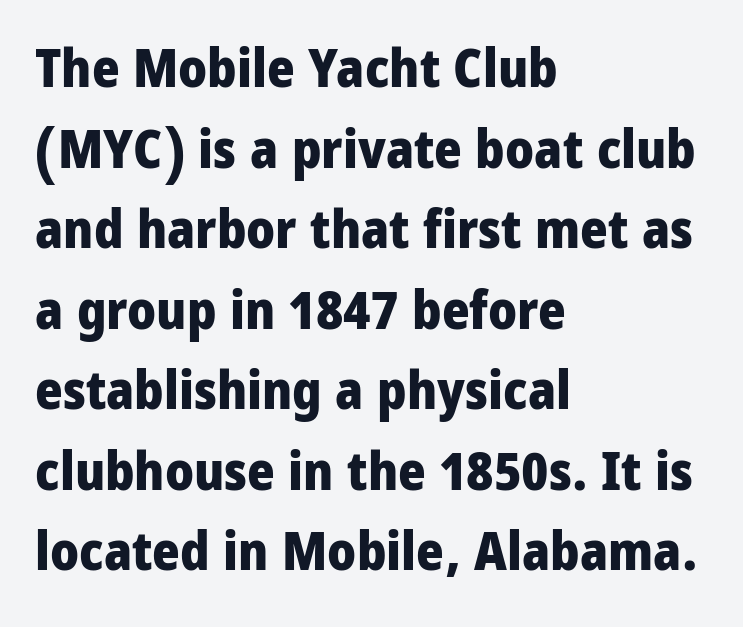
Is the letter spacing exaggerated? No — it looks like the ordinary default. You could not count columns in this text — the font is proportionally spaced. Posture: upright roman. Is the block centered? No — it sits flush against the left margin. Weight check: bold — yes, fully. Unmarked baselines from the first word to the last.
